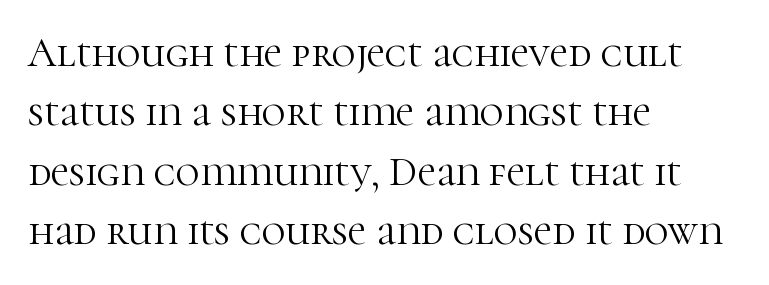
Q: Is the text bold? A: No.
Q: Is the text italic (slanted)? A: No, it is upright.
Q: Is the typeface a serif or a sans-serif typeface? A: Serif.
Q: Is the text underlined? A: No.
Q: How is the paragraph aligned? A: Left-aligned.
Q: Is the spacing between letters normal or unusually wide? A: Normal.
Q: Is the spacing between lines tight, normal or loose? A: Normal.
Q: Width (condensed, normal, or wide)? A: Normal.
Q: Stroke contrast? A: High.
Q: x-height? A: Medium.
Q: Monospaced? A: No.
